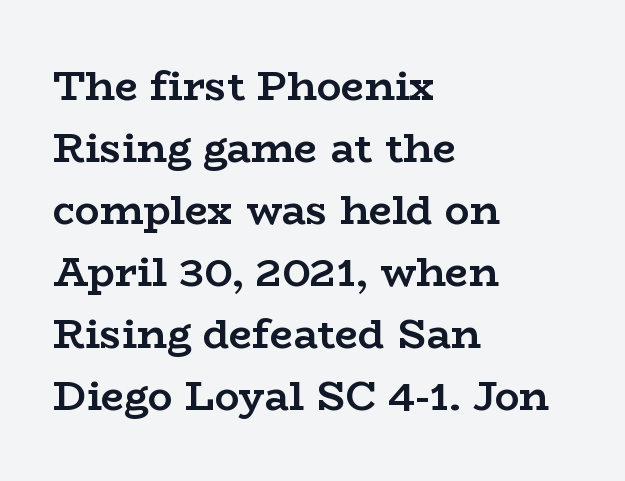
The image shows 41 px semibold, wide serif type, upright; set left-aligned, normal line spacing (1.51x), normal letter spacing, not underlined; low stroke contrast and a medium x-height.
